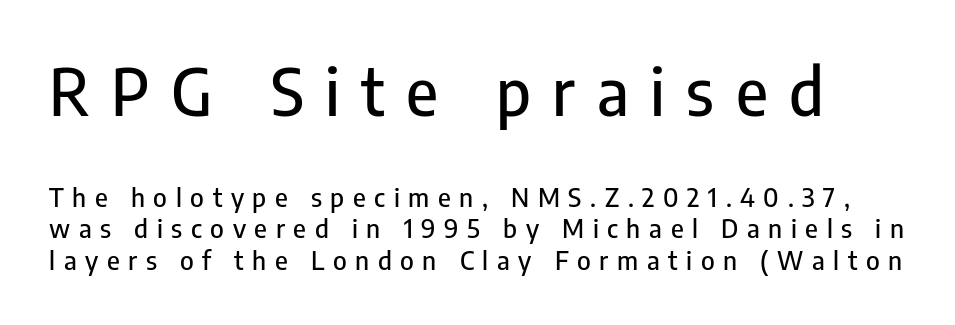
You can tell from the bare stems that sans-serif type was used. A typesetter would mark this as roman, not italic. The rendering shrinks the type as you move from the upper chunk to the lower. Words appear elongated and porous because spacing is wide. Descenders hang freely into open space. Each letter keeps its own natural width here, so spacing adapts to shape.
